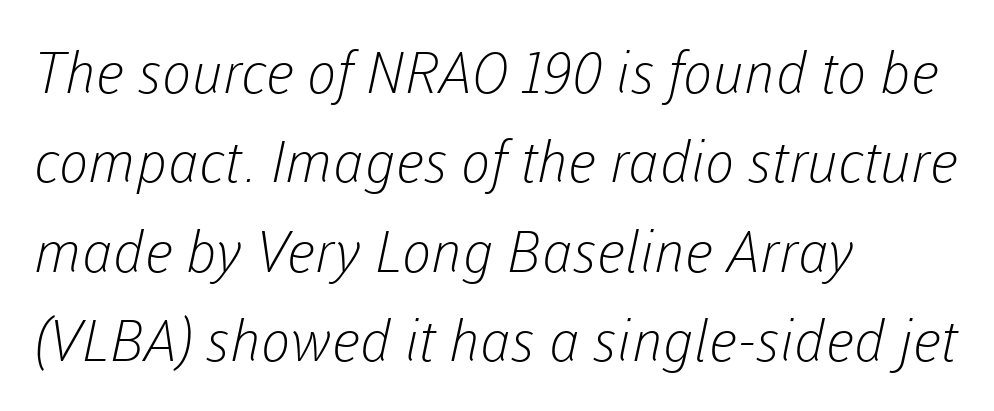
The image shows 57 px light sans-serif type; set left-aligned, normal line spacing (1.57x), normal letter spacing, not underlined; low stroke contrast and a medium x-height.
